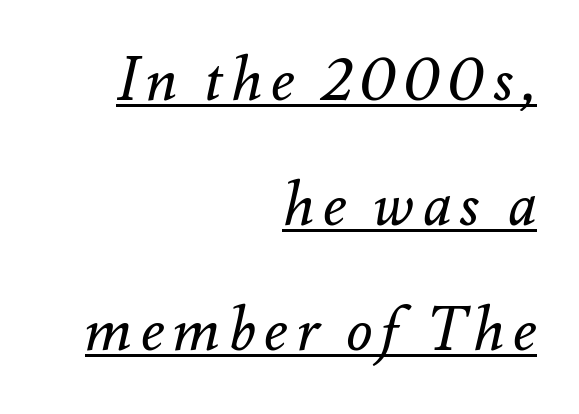
{"italic": "yes", "lean": "right", "slant_degrees": 12, "bold": "no", "weight": "regular", "width": "normal", "stroke_contrast": "medium", "x_height": "small", "monospaced": "no", "underline": "yes", "align": "right", "line_spacing": "loose", "line_spacing_ratio": 2.08, "glyph_px": 60}
